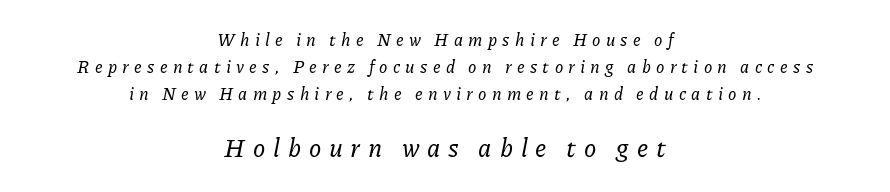
The image shows 25 px text type, italic (leaning right); set centered, normal line spacing (1.6x), unusually wide letter spacing (+0.31 em), not underlined; the second (bottom) block is 1.47x larger.
